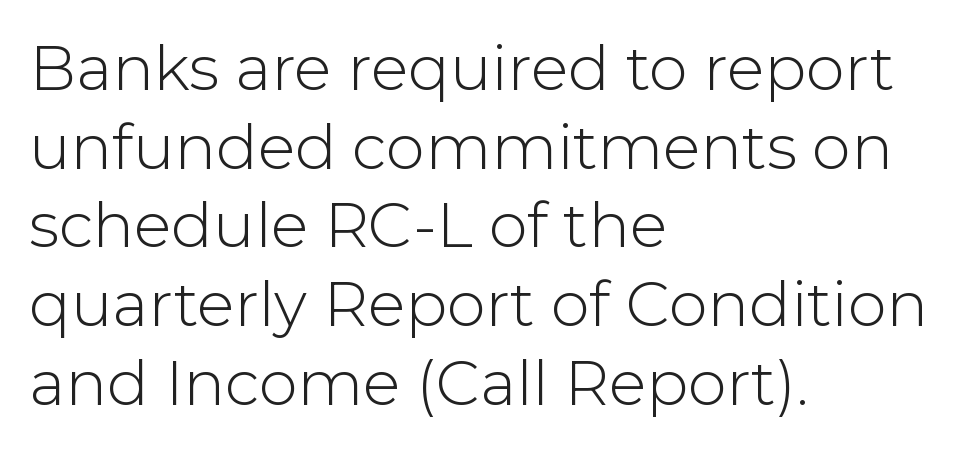
{"serif": "no", "italic": "no", "bold": "no", "weight": "light", "width": "normal", "stroke_contrast": "low", "x_height": "medium", "monospaced": "no", "underline": "no", "align": "left", "line_spacing": "normal", "line_spacing_ratio": 1.27, "letter_spacing": "normal", "letter_spacing_em": 0.0, "glyph_px": 62}
